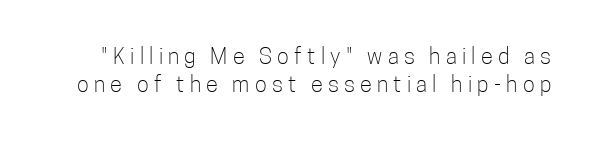
{"italic": "no", "bold": "no", "underline": "no", "line_spacing": "normal", "line_spacing_ratio": 1.29, "letter_spacing": "wide", "letter_spacing_em": 0.24, "glyph_px": 22}
